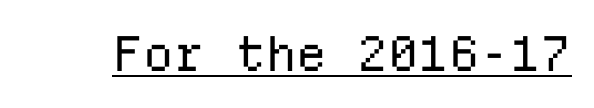
Q: Is the text bold? A: No.
Q: Is the text italic (slanted)? A: No, it is upright.
Q: Is the typeface a serif or a sans-serif typeface? A: Sans-serif.
Q: Is the text underlined? A: Yes.
Q: Is the spacing between letters normal or unusually wide? A: Normal.
Q: Width (condensed, normal, or wide)? A: Normal.
Q: Stroke contrast? A: Low.
Q: x-height? A: Medium.
Q: Monospaced? A: Yes.
